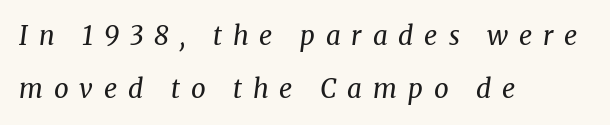
{"italic": "yes", "lean": "right", "slant_degrees": 8, "bold": "no", "underline": "no", "align": "left", "line_spacing": "loose", "line_spacing_ratio": 2.03, "letter_spacing": "wide", "letter_spacing_em": 0.42, "glyph_px": 26}
